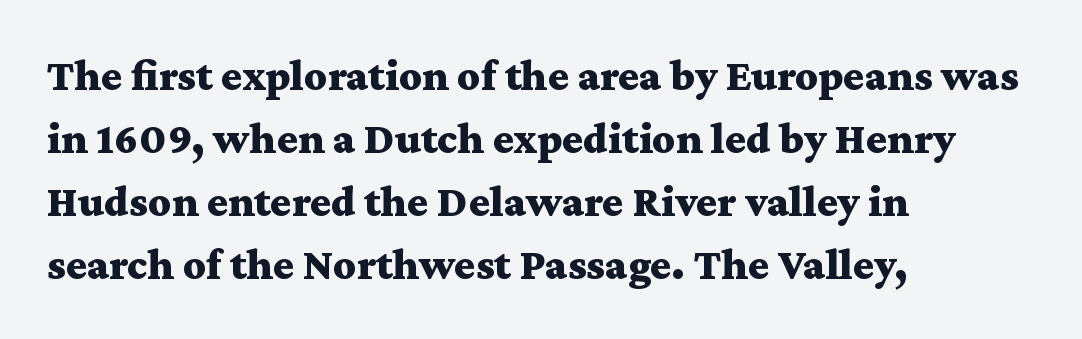
Q: Is the text bold? A: Yes.
Q: Is the text italic (slanted)? A: No, it is upright.
Q: Is the typeface a serif or a sans-serif typeface? A: Serif.
Q: Is the text underlined? A: No.
Q: How is the paragraph aligned? A: Left-aligned.
Q: Is the spacing between letters normal or unusually wide? A: Normal.
Q: Is the spacing between lines tight, normal or loose? A: Normal.
Q: Width (condensed, normal, or wide)? A: Wide.
Q: Stroke contrast? A: Medium.
Q: x-height? A: Medium.
Q: Monospaced? A: No.
